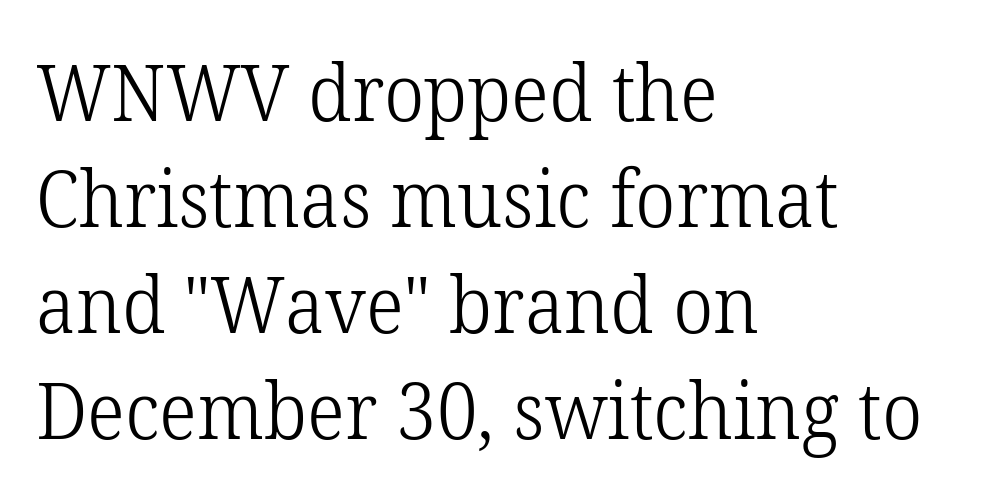
The image shows 79 px light serif type, upright; set left-aligned, normal line spacing (1.34x), normal letter spacing, not underlined; low stroke contrast and a medium x-height.
